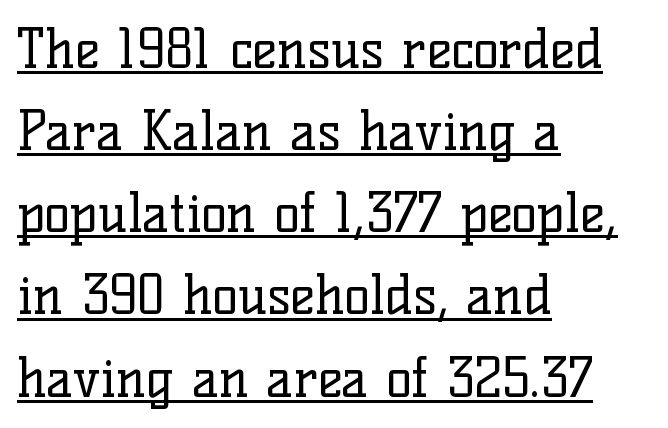
The image shows 53 px regular-weight serif type, upright; set left-aligned, normal line spacing (1.55x), normal letter spacing, underlined; low stroke contrast and a medium x-height.
